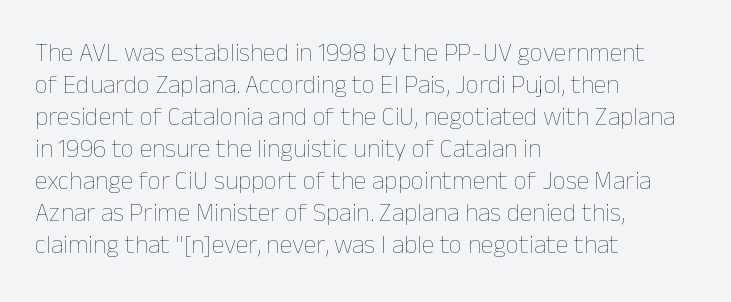
The passage shown is not underscored anywhere. Words appear dense and cohesive because spacing is normal. Alignment: flush left. Unlike italic type, these characters show no tilt at all.
